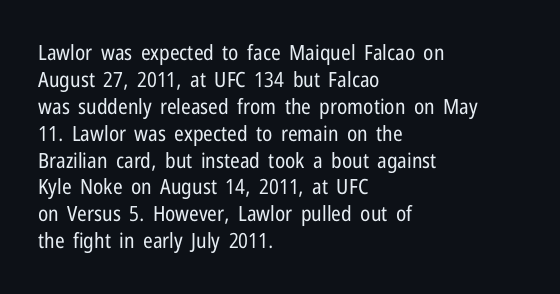
The image shows 21 px text type, upright; set left-aligned, normal line spacing (1.28x), normal letter spacing, not underlined.
